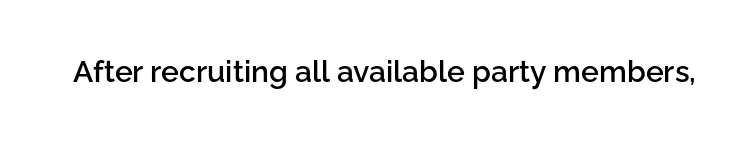
{"serif": "no", "italic": "no", "bold": "semi", "weight": "semibold", "width": "normal", "stroke_contrast": "low", "x_height": "medium", "monospaced": "no", "underline": "no", "letter_spacing": "normal", "letter_spacing_em": 0.0, "glyph_px": 30}
